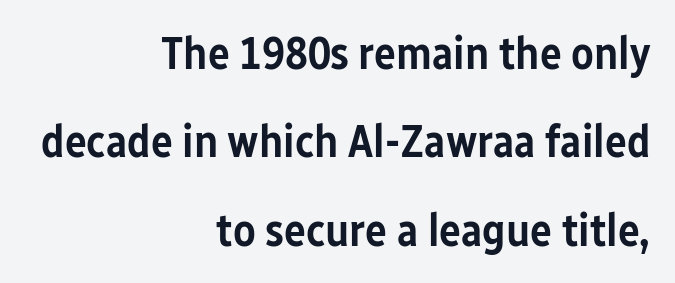
{"serif": "no", "italic": "no", "bold": "semi", "weight": "semibold", "width": "condensed", "stroke_contrast": "low", "x_height": "medium", "monospaced": "no", "underline": "no", "align": "right", "line_spacing": "loose", "line_spacing_ratio": 1.92, "letter_spacing": "normal", "letter_spacing_em": 0.0, "glyph_px": 46}
